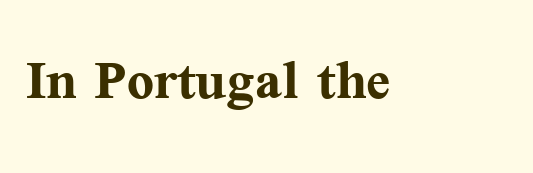
{"serif": "yes", "italic": "no", "bold": "yes", "weight": "semibold", "width": "normal", "stroke_contrast": "medium", "x_height": "medium", "monospaced": "no", "underline": "no", "letter_spacing": "normal", "letter_spacing_em": 0.0, "glyph_px": 71}
